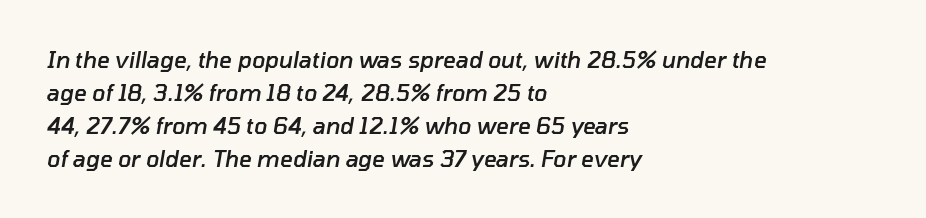
The font's italic variant was chosen for this text. Regular leading. The foot of each line stays bare and open. This rendering uses left alignment, leaving the right contour irregular. The type is set solid horizontally, with unmodified tracking.
